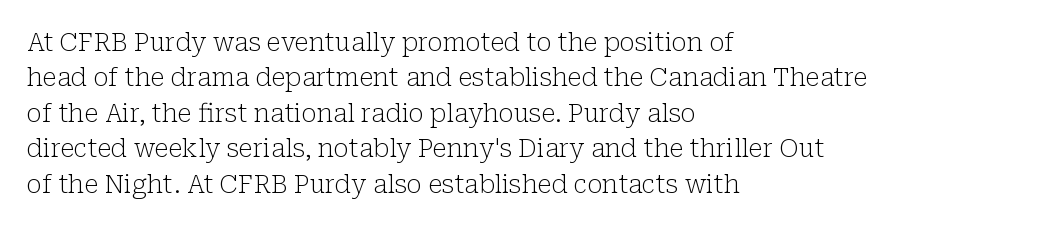
Plain, unruled lines of type. Is the type heavy? It reads as light-to-regular instead. Interline gaps are of average width in this sample. In terms of posture, this sample is upright. These lines are set flush left with a ragged right edge. Nothing unusual about the tracking: characters are spaced as the font intends.
